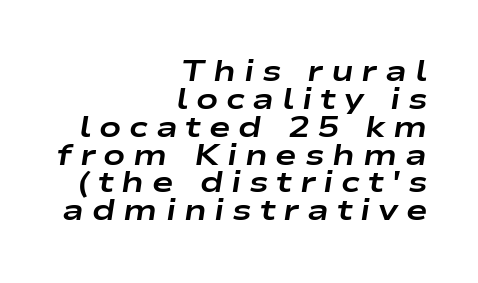
{"italic": "yes", "lean": "right", "slant_degrees": 9, "bold": "yes", "weight": "bold", "width": "wide", "stroke_contrast": "low", "x_height": "medium", "monospaced": "no", "underline": "no", "align": "right", "line_spacing": "tight", "line_spacing_ratio": 0.96, "letter_spacing": "wide", "letter_spacing_em": 0.27, "glyph_px": 29}
